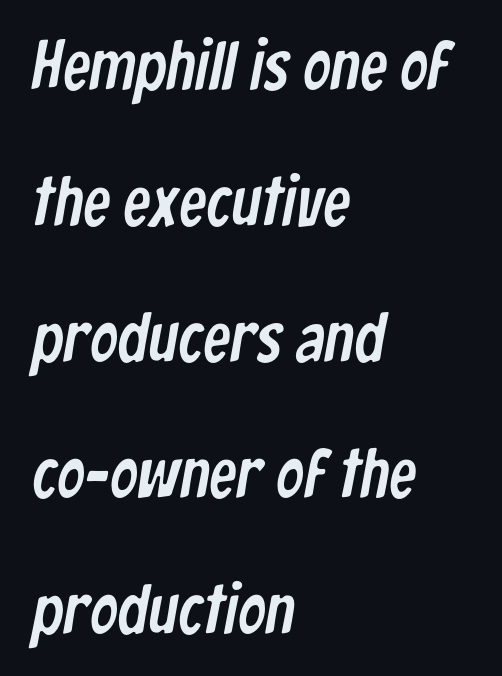
Q: Is the typeface a serif or a sans-serif typeface? A: Sans-serif.
Q: Is the text underlined? A: No.
Q: How is the paragraph aligned? A: Left-aligned.
Q: Is the spacing between letters normal or unusually wide? A: Normal.
Q: Is the spacing between lines tight, normal or loose? A: Loose.
Q: Width (condensed, normal, or wide)? A: Condensed.
Q: Stroke contrast? A: Low.
Q: x-height? A: Medium.
Q: Monospaced? A: No.
